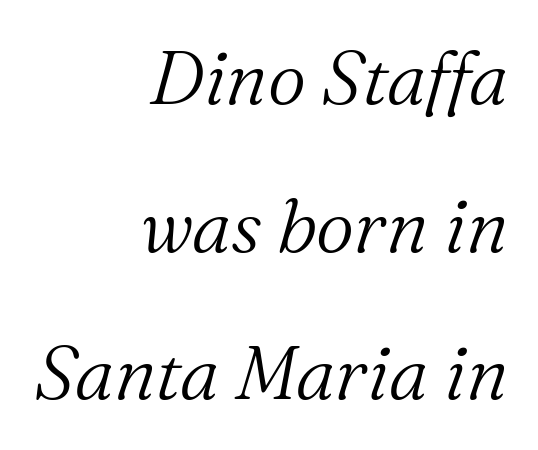
Quick note: underline off. Characters are canted at an angle relative to the baseline's perpendicular. The face used here is proportionally spaced, like ordinary book or web type. Inter-character spacing is left at the font's built-in metrics.
